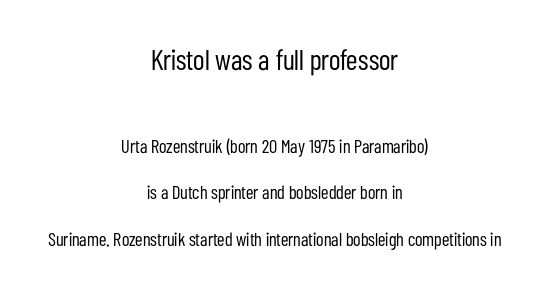
{"serif": "no", "italic": "no", "bold": "no", "weight": "regular", "width": "condensed", "stroke_contrast": "low", "x_height": "medium", "monospaced": "no", "underline": "no", "align": "center", "line_spacing": "loose", "line_spacing_ratio": 2.44, "letter_spacing": "normal", "letter_spacing_em": 0.0, "larger_block": "first", "size_ratio": 1.53, "glyph_px": 29}
